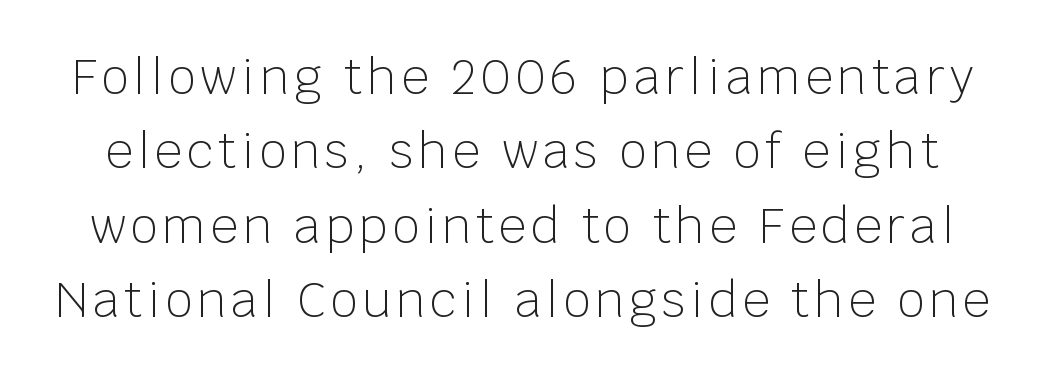
The text was rendered using a sans face with plain stroke endings. The words here are not underlined. No chunkiness to these letters — they're not bold. Each new line begins a customary step beneath the previous one. Every character sits straight up, as roman type does. This sample has the flowing, uneven cadence of proportional lettering.
